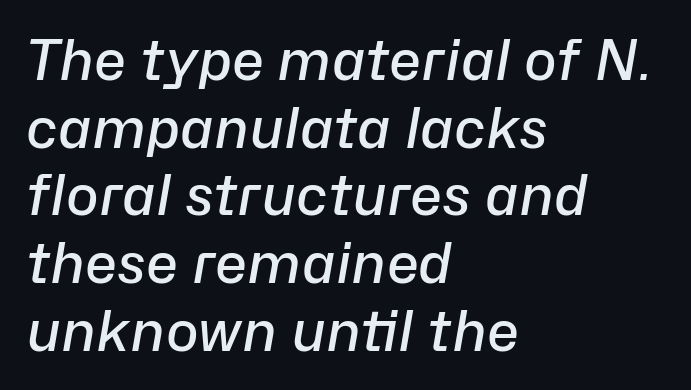
Summary of weight: moderately heavy, a semibold. The letters advance in unequal steps, a hallmark of proportional type. This rendering uses left alignment, leaving the right contour irregular. The gap between lines stays unmarked. In terms of letterspacing, this is plain default setting.
